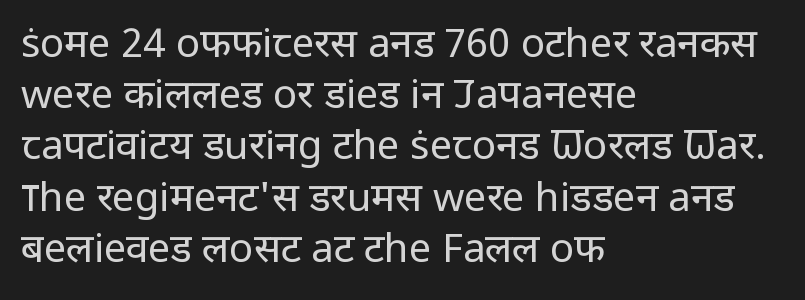
Horizontal alignment here is leftward, the default for most running prose. Evenly set lines give the paragraph a standard silhouette. Plain, unruled lines of type. The axis of the letterforms is exactly vertical.
